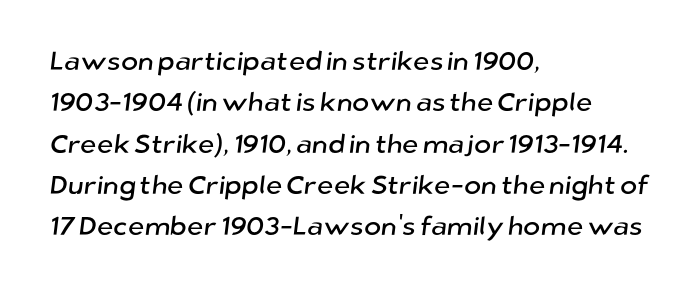
The image shows 26 px text type; set left-aligned, normal line spacing (1.59x), normal letter spacing, not underlined.
